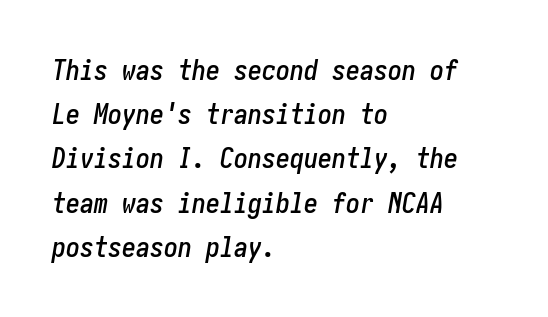
The image shows 28 px condensed type, italic (leaning right); set left-aligned, normal line spacing (1.58x), normal letter spacing, not underlined; low stroke contrast and a medium x-height.
